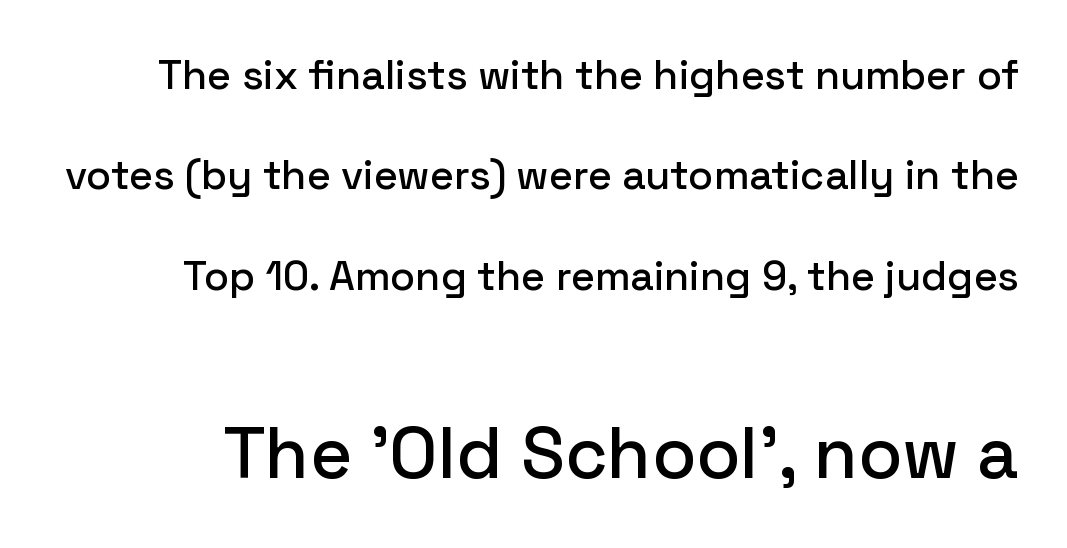
Q: Is the text italic (slanted)? A: No, it is upright.
Q: Is the typeface a serif or a sans-serif typeface? A: Sans-serif.
Q: Is the text underlined? A: No.
Q: Is the spacing between letters normal or unusually wide? A: Normal.
Q: Is the spacing between lines tight, normal or loose? A: Loose.
Q: Which block of text is set in a larger size, the first (top) or the second (bottom)? A: The second (bottom) one.
Q: Width (condensed, normal, or wide)? A: Normal.
Q: Stroke contrast? A: Low.
Q: x-height? A: Medium.
Q: Monospaced? A: No.
